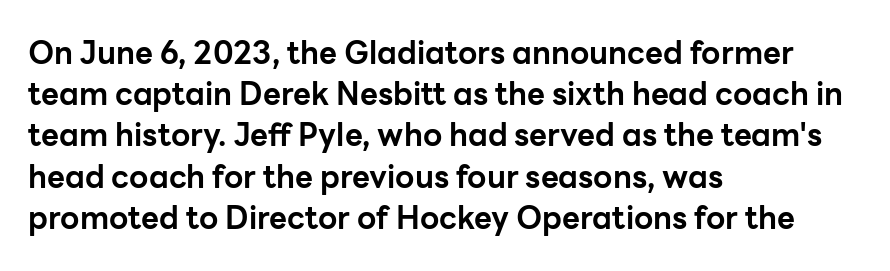
{"serif": "no", "italic": "no", "bold": "yes", "weight": "bold", "width": "normal", "stroke_contrast": "low", "x_height": "medium", "monospaced": "no", "underline": "no", "align": "left", "line_spacing": "normal", "line_spacing_ratio": 1.33, "letter_spacing": "normal", "letter_spacing_em": 0.0, "glyph_px": 31}
